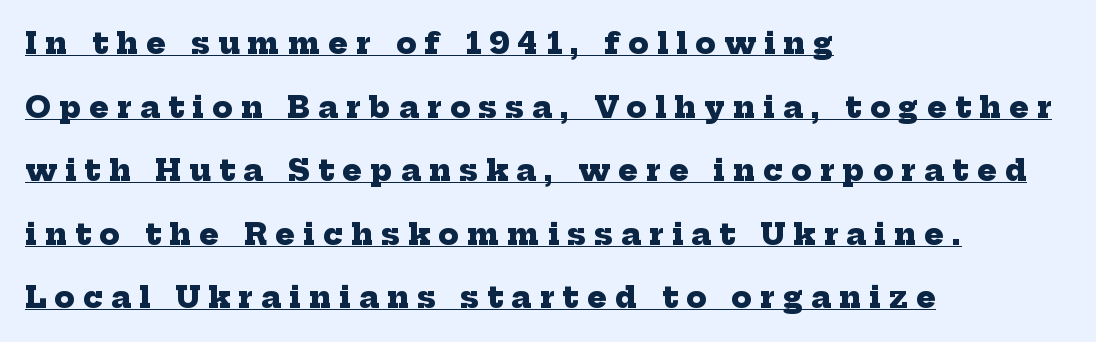
{"serif": "yes", "bold": "yes", "weight": "heavy", "width": "normal", "stroke_contrast": "low", "x_height": "medium", "monospaced": "no", "underline": "yes", "align": "left", "line_spacing": "loose", "line_spacing_ratio": 2.19, "letter_spacing": "wide", "letter_spacing_em": 0.29, "glyph_px": 29}
